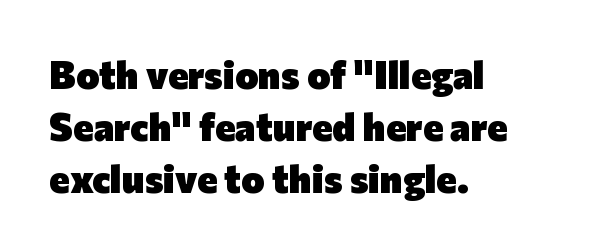
Horizontal bands of white between lines are of average thickness. Standard letterfit; no display-style spreading of the glyphs. You could not count columns in this text — the font is proportionally spaced. Set as a true bold cut, around the 700 mark. Type without underlining. The letters carry no serifs — their stems end cleanly without finishing strokes.
